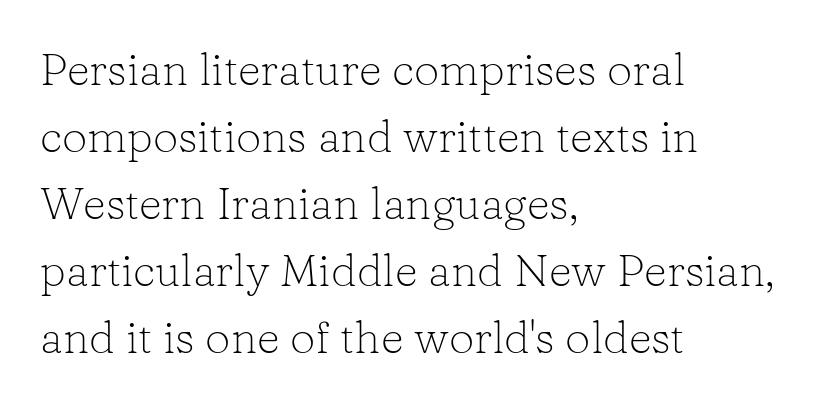
{"serif": "yes", "italic": "no", "bold": "no", "weight": "light", "width": "normal", "stroke_contrast": "low", "x_height": "medium", "monospaced": "no", "underline": "no", "align": "left", "line_spacing": "normal", "line_spacing_ratio": 1.49, "letter_spacing": "normal", "letter_spacing_em": 0.0, "glyph_px": 45}
